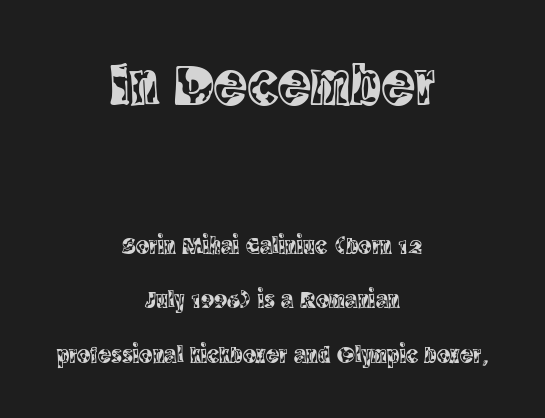
Q: Is the text italic (slanted)? A: No, it is upright.
Q: Is the typeface a serif or a sans-serif typeface? A: Serif.
Q: Is the text underlined? A: No.
Q: How is the paragraph aligned? A: Centered.
Q: Is the spacing between letters normal or unusually wide? A: Normal.
Q: Is the spacing between lines tight, normal or loose? A: Loose.
Q: Which block of text is set in a larger size, the first (top) or the second (bottom)? A: The first (top) one.
Q: Width (condensed, normal, or wide)? A: Condensed.
Q: x-height? A: Large.
Q: Monospaced? A: No.
